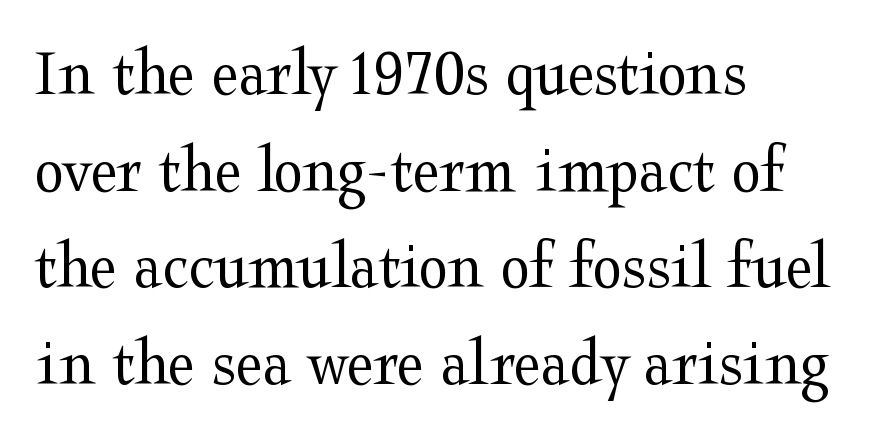
The image shows 68 px regular-weight, wide serif type, upright; set left-aligned, normal line spacing (1.42x), normal letter spacing, not underlined; medium stroke contrast and a medium x-height.
